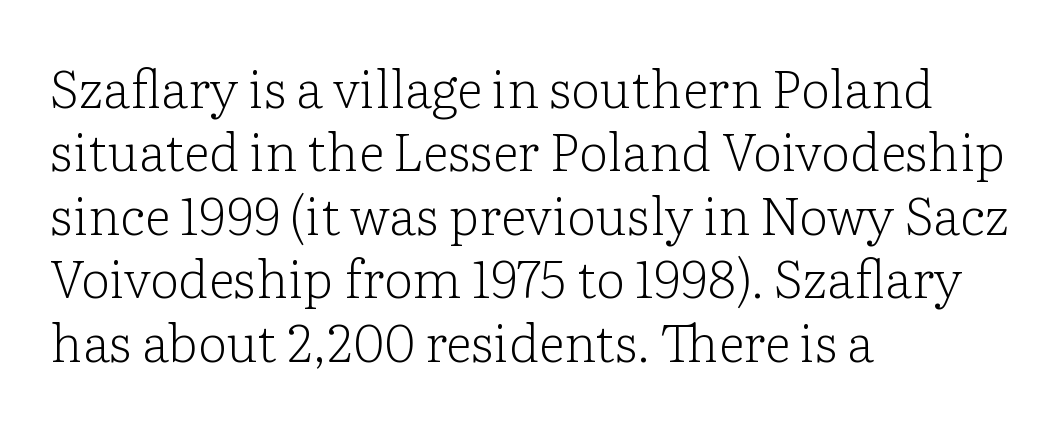
The image shows 52 px light serif type, upright; set left-aligned, line spacing 1.22x, normal letter spacing, not underlined; low stroke contrast and a medium x-height.
